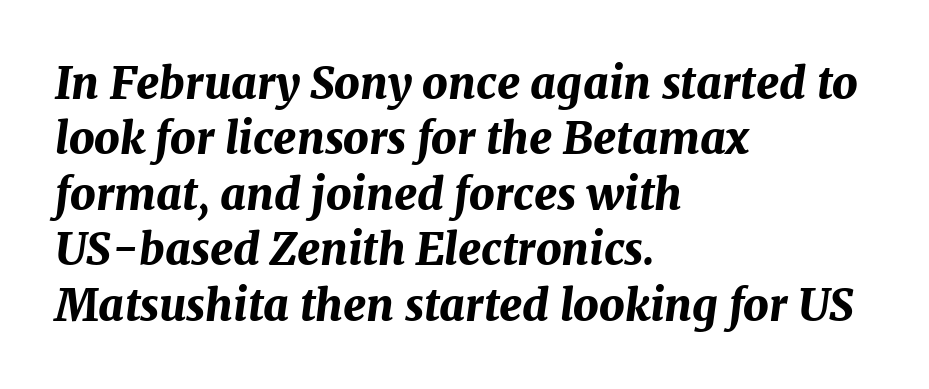
{"italic": "yes", "lean": "right", "slant_degrees": 7, "bold": "yes", "weight": "bold", "width": "normal", "stroke_contrast": "medium", "x_height": "medium", "monospaced": "no", "underline": "no", "align": "left", "line_spacing": "normal", "line_spacing_ratio": 1.26, "letter_spacing": "normal", "letter_spacing_em": 0.0, "glyph_px": 44}
